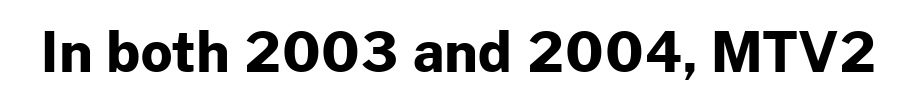
{"serif": "no", "italic": "no", "bold": "yes", "weight": "bold", "width": "normal", "stroke_contrast": "low", "x_height": "medium", "monospaced": "no", "underline": "no", "letter_spacing": "normal", "letter_spacing_em": 0.0, "glyph_px": 55}
